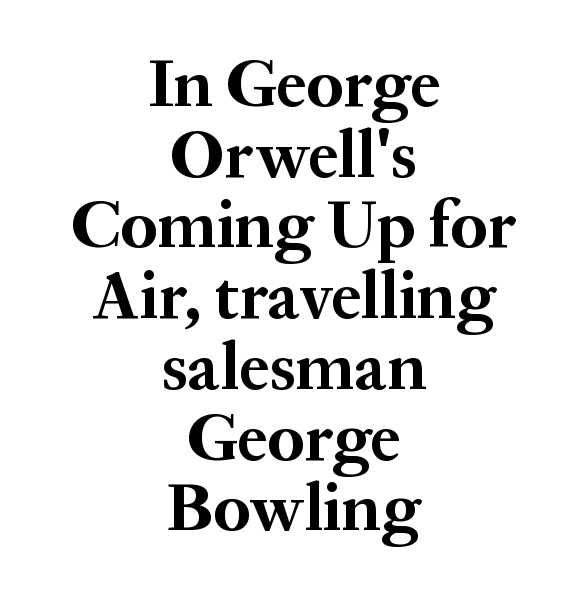
The characters look thick and weighty, a clear bold. Words float on clear page, feet unadorned. Reading down the column, the eye jumps only a short way to each next line. This sample uses an upright cut, with every glyph sitting square on the baseline. Tracking value appears to be zero — textbook default spacing.
